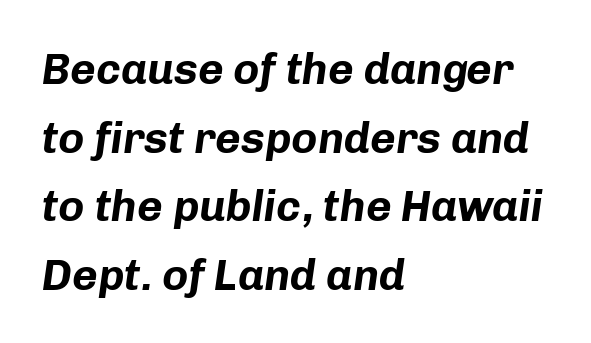
The image shows 44 px bold type, italic (leaning right); set left-aligned, normal line spacing (1.56x), normal letter spacing, not underlined; low stroke contrast and a medium x-height.
